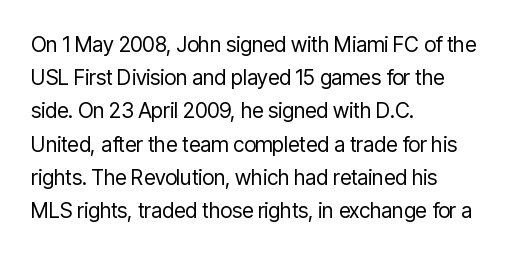
{"italic": "no", "bold": "no", "underline": "no", "align": "left", "line_spacing": "normal", "line_spacing_ratio": 1.58, "letter_spacing": "normal", "letter_spacing_em": 0.0, "glyph_px": 21}
